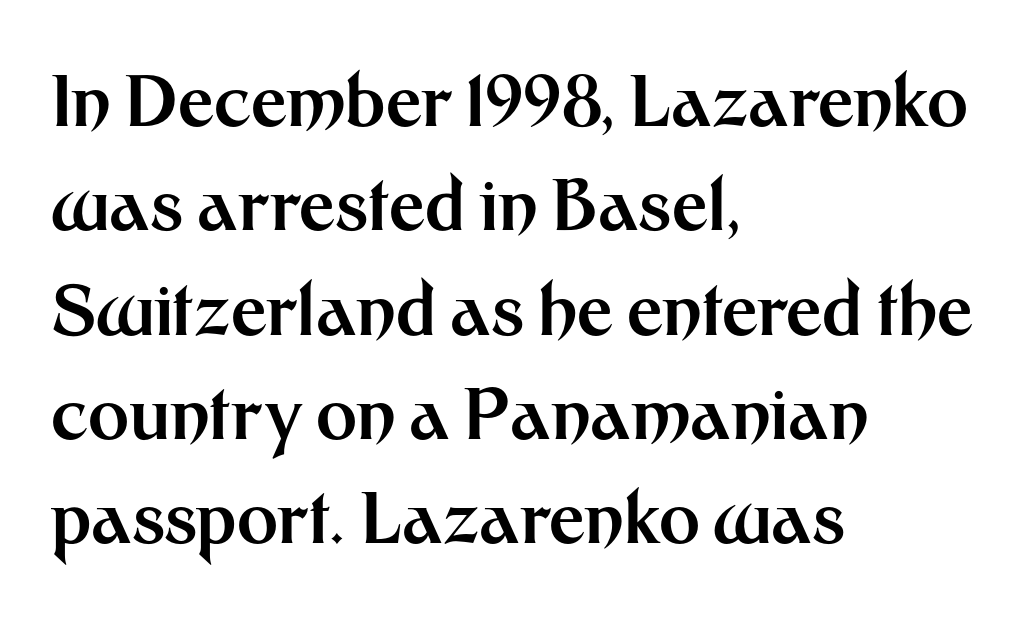
{"serif": "no", "italic": "no", "bold": "yes", "weight": "bold", "width": "normal", "stroke_contrast": "medium", "x_height": "medium", "monospaced": "no", "underline": "no", "align": "left", "line_spacing": "normal", "line_spacing_ratio": 1.49, "letter_spacing": "normal", "letter_spacing_em": 0.0, "glyph_px": 70}
